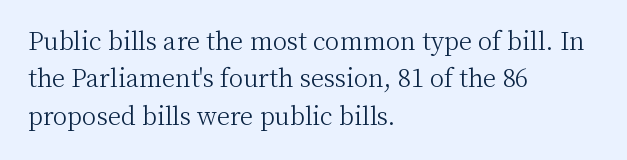
Evenly set lines give the paragraph a standard silhouette. Here the glyphs are tracked normally, forming tight word shapes. Rule under the text: the space is simply empty. Italic? Not at all — the glyphs are vertical. These glyphs show unthickened strokes, regular width or finer.
